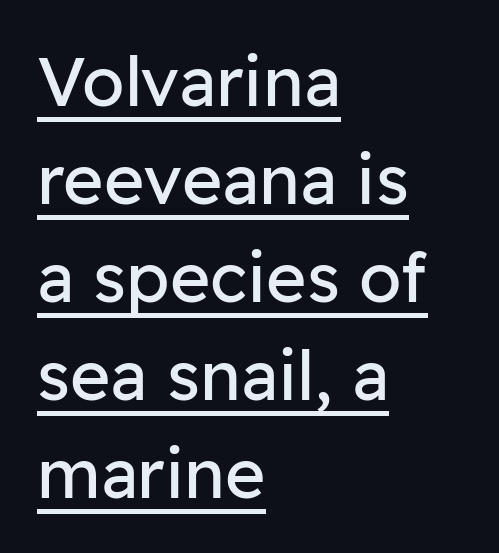
{"serif": "no", "italic": "no", "bold": "no", "weight": "regular", "width": "normal", "stroke_contrast": "low", "x_height": "medium", "monospaced": "no", "underline": "yes", "align": "left", "line_spacing": "normal", "line_spacing_ratio": 1.42, "letter_spacing": "normal", "letter_spacing_em": 0.0, "glyph_px": 69}
